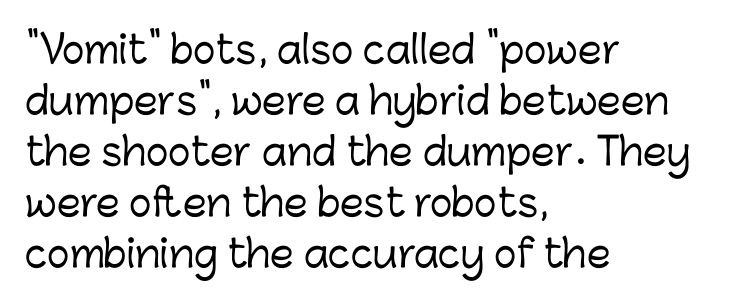
Q: Is the text italic (slanted)? A: No, it is upright.
Q: Is the typeface a serif or a sans-serif typeface? A: Sans-serif.
Q: Is the text underlined? A: No.
Q: How is the paragraph aligned? A: Left-aligned.
Q: Is the spacing between letters normal or unusually wide? A: Normal.
Q: Is the spacing between lines tight, normal or loose? A: Normal.
Q: Width (condensed, normal, or wide)? A: Normal.
Q: Stroke contrast? A: Low.
Q: x-height? A: Medium.
Q: Monospaced? A: No.
